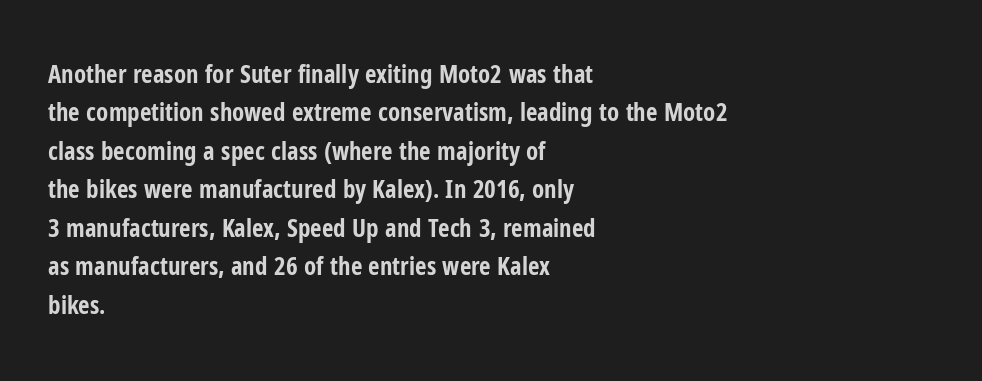
Q: Is the text bold? A: Yes.
Q: Is the text italic (slanted)? A: No, it is upright.
Q: Is the text underlined? A: No.
Q: How is the paragraph aligned? A: Left-aligned.
Q: Is the spacing between letters normal or unusually wide? A: Normal.
Q: Is the spacing between lines tight, normal or loose? A: Normal.
